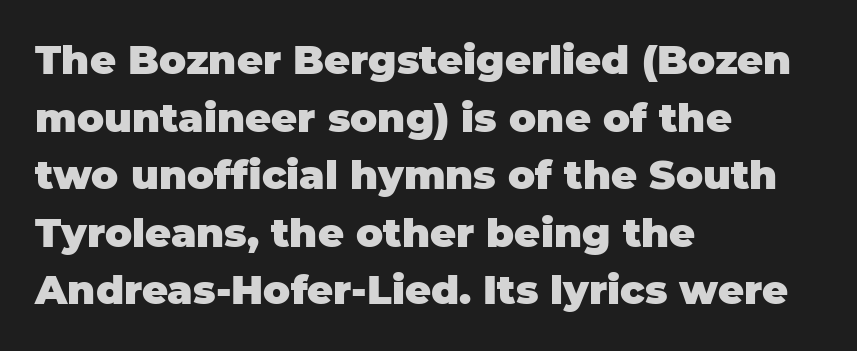
The image shows 40 px heavy sans-serif type, upright; set left-aligned, normal line spacing (1.44x), normal letter spacing, not underlined; low stroke contrast and a large x-height.
